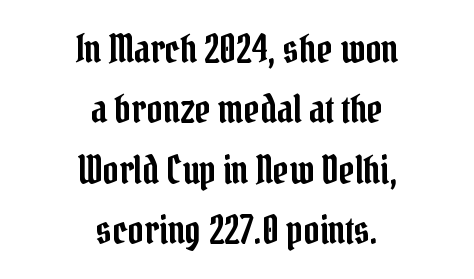
The whitespace from short lines is split evenly between both sides. Students, observe: this is what conventionally led text looks like. Just letters on the line, the space beneath them empty. These lines keep a tight, regular rhythm from letter to letter.
